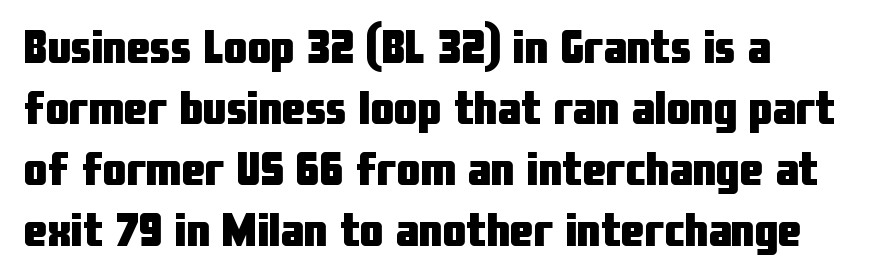
{"serif": "no", "italic": "no", "bold": "yes", "weight": "heavy", "width": "condensed", "stroke_contrast": "low", "x_height": "medium", "monospaced": "no", "underline": "no", "line_spacing": "normal", "line_spacing_ratio": 1.3, "letter_spacing": "normal", "letter_spacing_em": 0.0, "glyph_px": 47}
